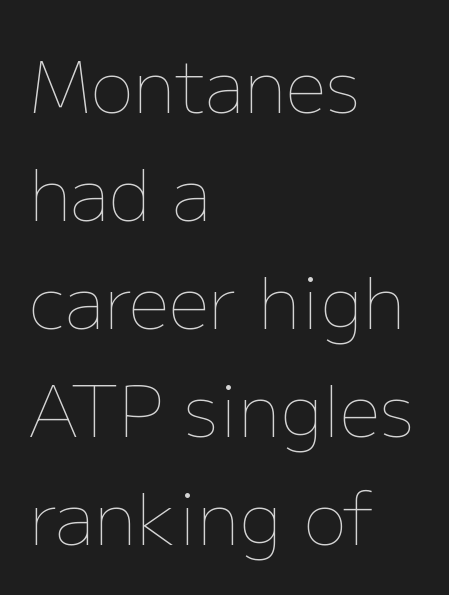
Q: Is the text bold? A: No.
Q: Is the text italic (slanted)? A: No, it is upright.
Q: Is the text underlined? A: No.
Q: How is the paragraph aligned? A: Left-aligned.
Q: Is the spacing between letters normal or unusually wide? A: Normal.
Q: Is the spacing between lines tight, normal or loose? A: Normal.
Q: Width (condensed, normal, or wide)? A: Normal.
Q: Stroke contrast? A: Low.
Q: x-height? A: Medium.
Q: Monospaced? A: No.
